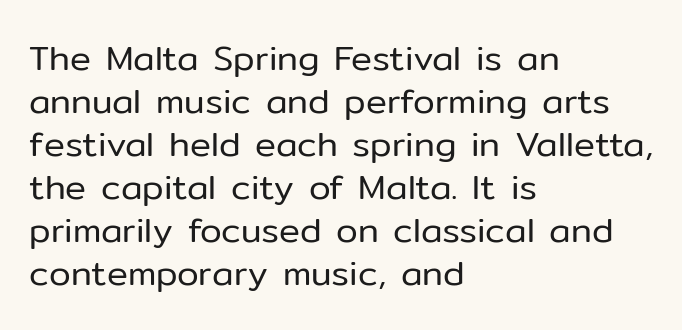
The face used here is rendered with its standard letterfit. The text block is weighted toward the left margin, trailing off unevenly rightward. Letters rest on an invisible, unmarked baseline. Nope, no serifs anywhere on these letters.
